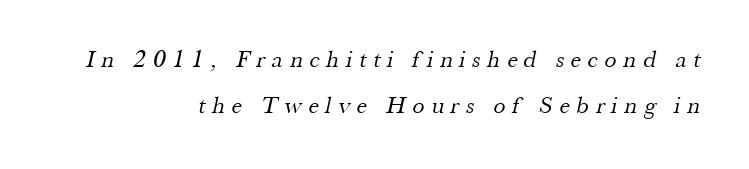
The image shows 24 px text type; set right-aligned, loose line spacing (1.91x), unusually wide letter spacing (+0.29 em), not underlined.
